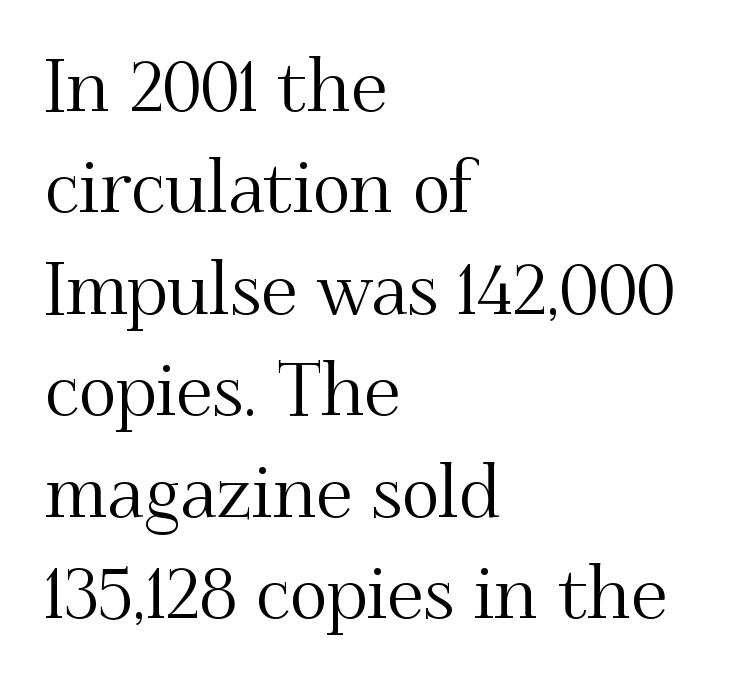
The image shows 73 px serif type, upright; set left-aligned, normal line spacing (1.39x), normal letter spacing, not underlined; medium stroke contrast and a small x-height.
